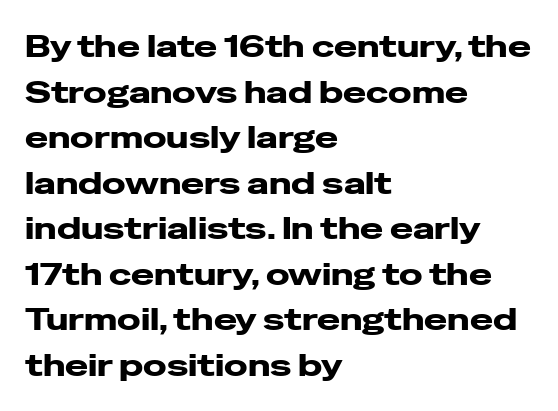
Q: Is the text bold? A: Yes.
Q: Is the text italic (slanted)? A: No, it is upright.
Q: Is the typeface a serif or a sans-serif typeface? A: Sans-serif.
Q: Is the text underlined? A: No.
Q: How is the paragraph aligned? A: Left-aligned.
Q: Is the spacing between letters normal or unusually wide? A: Normal.
Q: Is the spacing between lines tight, normal or loose? A: Normal.
Q: Width (condensed, normal, or wide)? A: Wide.
Q: Stroke contrast? A: Low.
Q: x-height? A: Medium.
Q: Monospaced? A: No.
